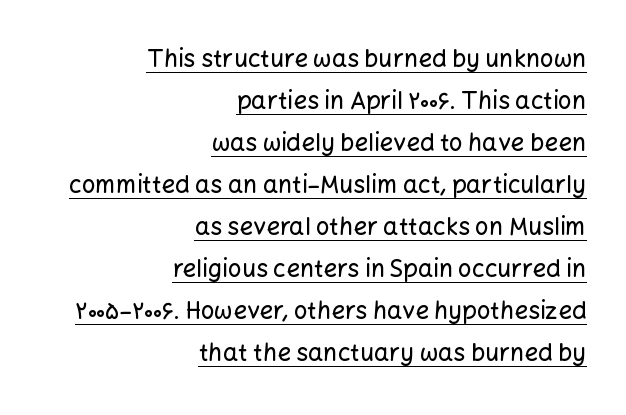
What decoration does the sample have? An underline. Tall strokes in this sample are plumb rather than angled. Short and long lines alike share a common ending point at right. A typesetter would call this zero additional tracking.
